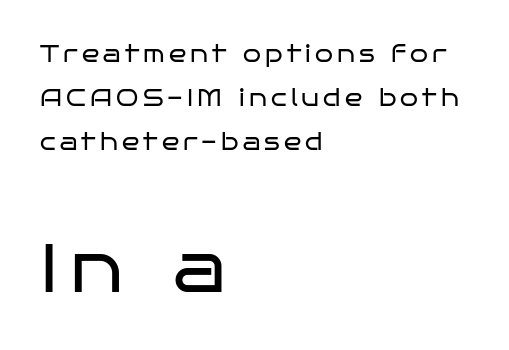
The image shows 68 px regular-weight, wide sans-serif type, upright; set left-aligned, loose line spacing (1.92x), not underlined; the second (bottom) block is 2.96x larger; low stroke contrast and a large x-height.
